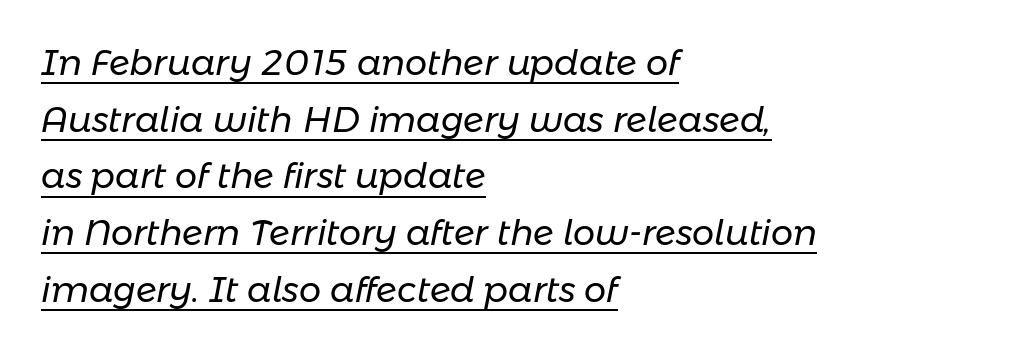
{"italic": "yes", "lean": "right", "slant_degrees": 11, "bold": "no", "weight": "regular", "width": "normal", "stroke_contrast": "low", "x_height": "medium", "monospaced": "no", "underline": "yes", "align": "left", "line_spacing": "normal", "line_spacing_ratio": 1.62, "letter_spacing": "normal", "letter_spacing_em": 0.0, "glyph_px": 35}
